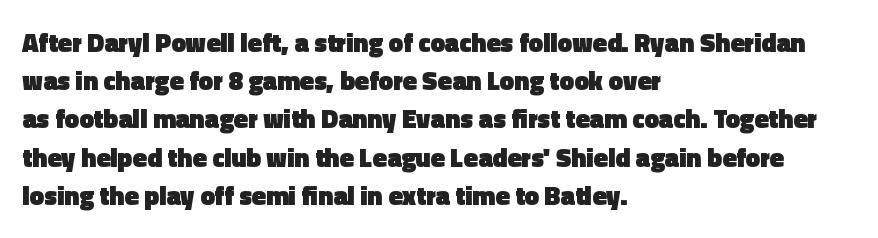
{"italic": "no", "bold": "yes", "underline": "no", "align": "left", "line_spacing": "normal", "line_spacing_ratio": 1.47, "letter_spacing": "normal", "letter_spacing_em": 0.0, "glyph_px": 26}
